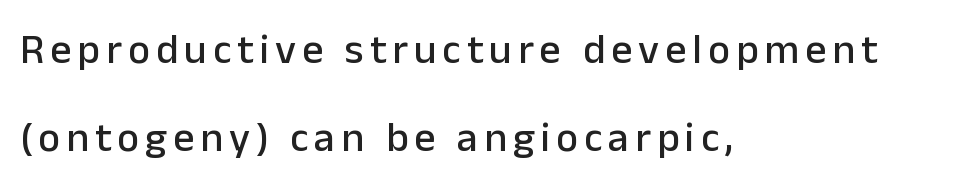
{"serif": "no", "italic": "no", "width": "normal", "stroke_contrast": "low", "x_height": "medium", "monospaced": "no", "underline": "no", "align": "left", "line_spacing": "loose", "line_spacing_ratio": 2.1, "glyph_px": 42}
